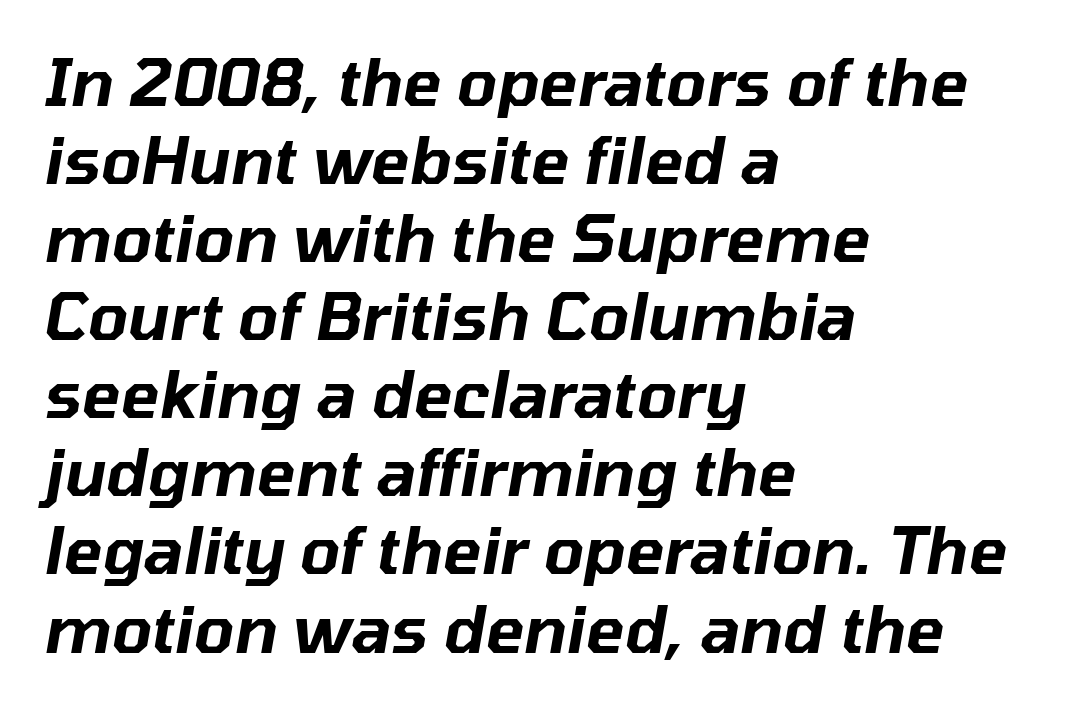
Q: Is the text italic (slanted)? A: Yes, it leans right by about 10 degrees.
Q: Is the text underlined? A: No.
Q: How is the paragraph aligned? A: Left-aligned.
Q: Is the spacing between letters normal or unusually wide? A: Normal.
Q: Width (condensed, normal, or wide)? A: Normal.
Q: Stroke contrast? A: Low.
Q: x-height? A: Medium.
Q: Monospaced? A: No.
